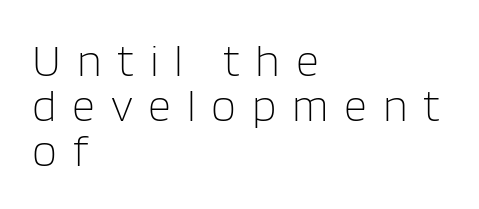
Q: Is the text bold? A: No.
Q: Is the text italic (slanted)? A: No, it is upright.
Q: Is the typeface a serif or a sans-serif typeface? A: Sans-serif.
Q: Is the text underlined? A: No.
Q: How is the paragraph aligned? A: Left-aligned.
Q: Is the spacing between letters normal or unusually wide? A: Unusually wide.
Q: Is the spacing between lines tight, normal or loose? A: Tight.
Q: Width (condensed, normal, or wide)? A: Normal.
Q: Stroke contrast? A: Low.
Q: x-height? A: Large.
Q: Monospaced? A: No.
